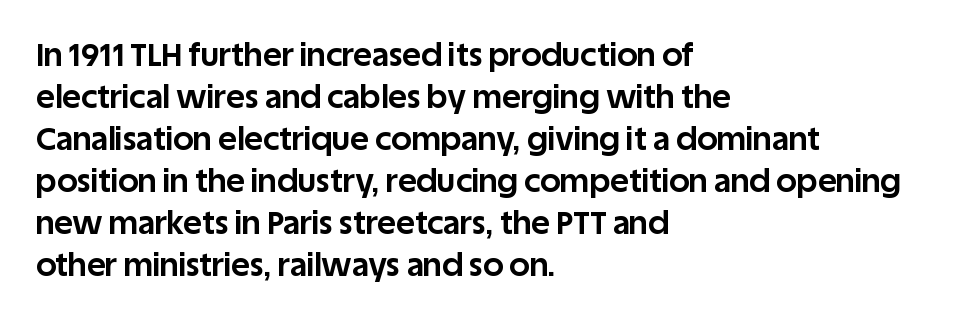
Unmarked baselines from the first word to the last. Each letter keeps its own natural width here, so spacing adapts to shape. This rendering uses left alignment, leaving the right contour irregular. Students, this is bold: see how much ink each stroke carries. Examine the stroke ends and you'll find no serifs.
